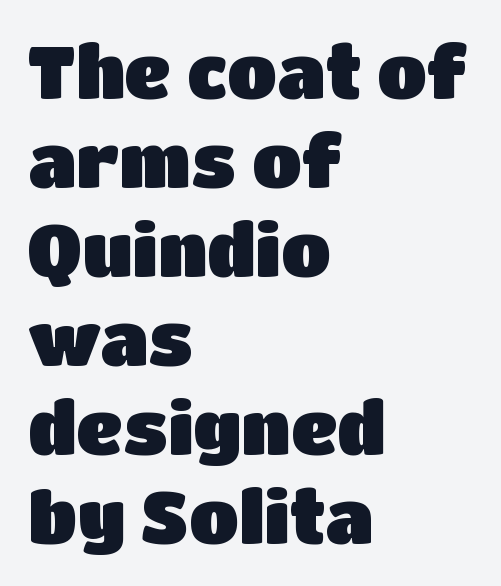
Q: Is the text italic (slanted)? A: No, it is upright.
Q: Is the typeface a serif or a sans-serif typeface? A: Sans-serif.
Q: Is the text underlined? A: No.
Q: How is the paragraph aligned? A: Left-aligned.
Q: Is the spacing between letters normal or unusually wide? A: Normal.
Q: Width (condensed, normal, or wide)? A: Normal.
Q: Stroke contrast? A: Low.
Q: x-height? A: Large.
Q: Monospaced? A: No.
